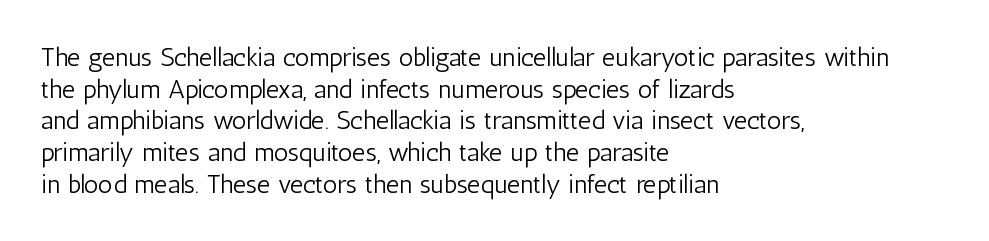
Nope, not italic — everything's standing straight. The font is comparable to plain body text, perhaps lighter. Inter-character spacing is left at the font's built-in metrics. The zone under the glyphs is completely vacant. These lines are set flush left with a ragged right edge.
